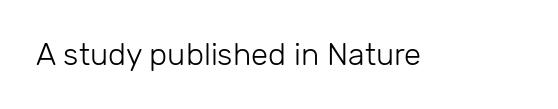
{"serif": "no", "italic": "no", "bold": "no", "weight": "light", "width": "normal", "stroke_contrast": "low", "x_height": "medium", "monospaced": "no", "underline": "no", "letter_spacing": "normal", "letter_spacing_em": 0.0, "glyph_px": 31}
